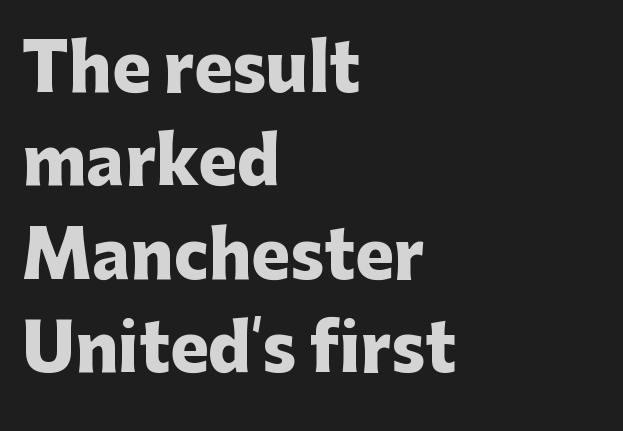
{"serif": "no", "italic": "no", "bold": "yes", "weight": "heavy", "width": "normal", "stroke_contrast": "low", "x_height": "medium", "monospaced": "no", "underline": "no", "align": "left", "line_spacing": "normal", "line_spacing_ratio": 1.46, "letter_spacing": "normal", "letter_spacing_em": 0.0, "glyph_px": 64}
